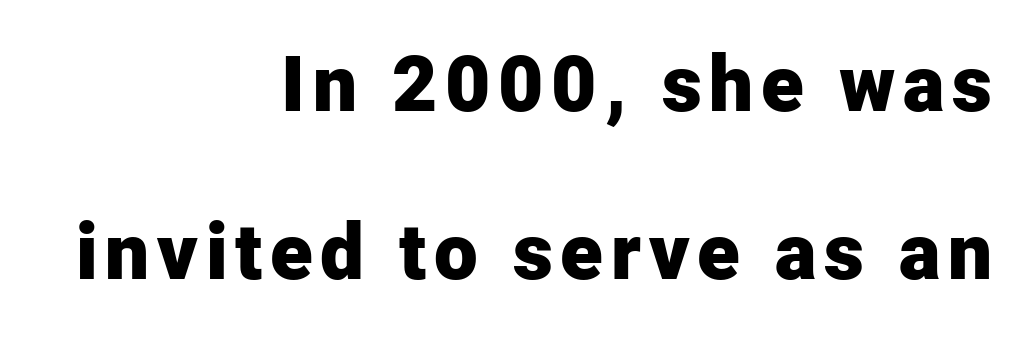
Q: Is the text bold? A: Yes.
Q: Is the text italic (slanted)? A: No, it is upright.
Q: Is the typeface a serif or a sans-serif typeface? A: Sans-serif.
Q: Is the text underlined? A: No.
Q: How is the paragraph aligned? A: Right-aligned.
Q: Is the spacing between lines tight, normal or loose? A: Loose.
Q: Width (condensed, normal, or wide)? A: Normal.
Q: Stroke contrast? A: Low.
Q: x-height? A: Medium.
Q: Monospaced? A: No.
